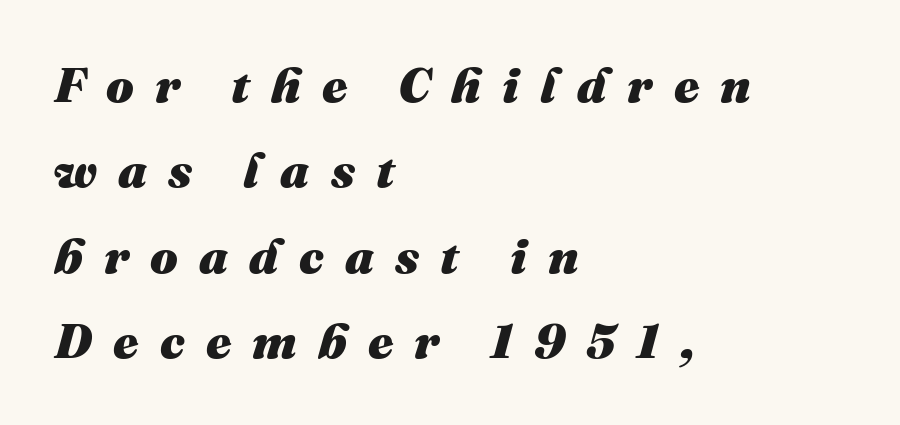
This is oblique type, the kind used for emphasis or titles. These lines are rendered in a variable-pitch font. The letters are bold, with thick, heavy strokes. Quick note: underline off. Observe the wide spacing: letters keep a clear distance from each other.
